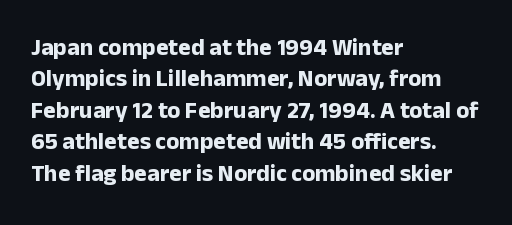
Q: Is the text bold? A: Yes.
Q: Is the text italic (slanted)? A: No, it is upright.
Q: Is the text underlined? A: No.
Q: How is the paragraph aligned? A: Left-aligned.
Q: Is the spacing between letters normal or unusually wide? A: Normal.
Q: Is the spacing between lines tight, normal or loose? A: Normal.
